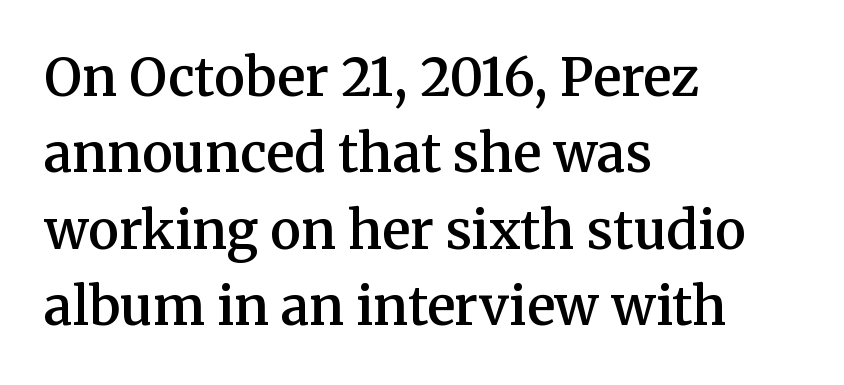
{"serif": "yes", "italic": "no", "bold": "semi", "weight": "semibold", "width": "normal", "stroke_contrast": "medium", "x_height": "medium", "monospaced": "no", "underline": "no", "align": "left", "line_spacing": "normal", "line_spacing_ratio": 1.47, "letter_spacing": "normal", "letter_spacing_em": 0.0, "glyph_px": 52}
